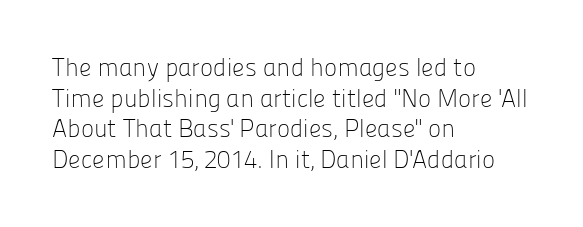
The letters look calm and open, with moderate or lighter stems. Descenders are the only things crossing below the line. Left-aligned paragraph, ragged on the right. Short note: letters normally spaced.
